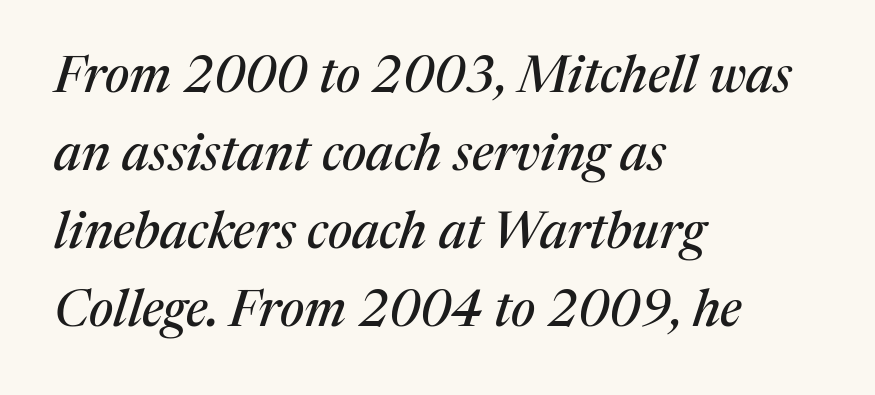
{"serif": "yes", "italic": "yes", "lean": "right", "slant_degrees": 17, "width": "normal", "stroke_contrast": "medium", "x_height": "medium", "monospaced": "no", "underline": "no", "align": "left", "line_spacing": "normal", "line_spacing_ratio": 1.53, "letter_spacing": "normal", "letter_spacing_em": 0.0, "glyph_px": 51}
